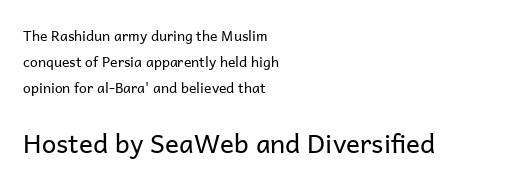
The image shows 26 px text type, upright; set left-aligned, line spacing 1.85x, normal letter spacing, not underlined; the second (bottom) block is 1.86x larger.
